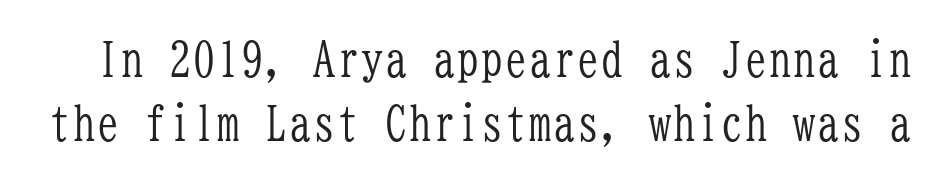
Q: Is the text bold? A: No.
Q: Is the text italic (slanted)? A: No, it is upright.
Q: Is the typeface a serif or a sans-serif typeface? A: Serif.
Q: Is the text underlined? A: No.
Q: Is the spacing between letters normal or unusually wide? A: Normal.
Q: Is the spacing between lines tight, normal or loose? A: Normal.
Q: Width (condensed, normal, or wide)? A: Condensed.
Q: Stroke contrast? A: Low.
Q: x-height? A: Medium.
Q: Monospaced? A: Yes.
